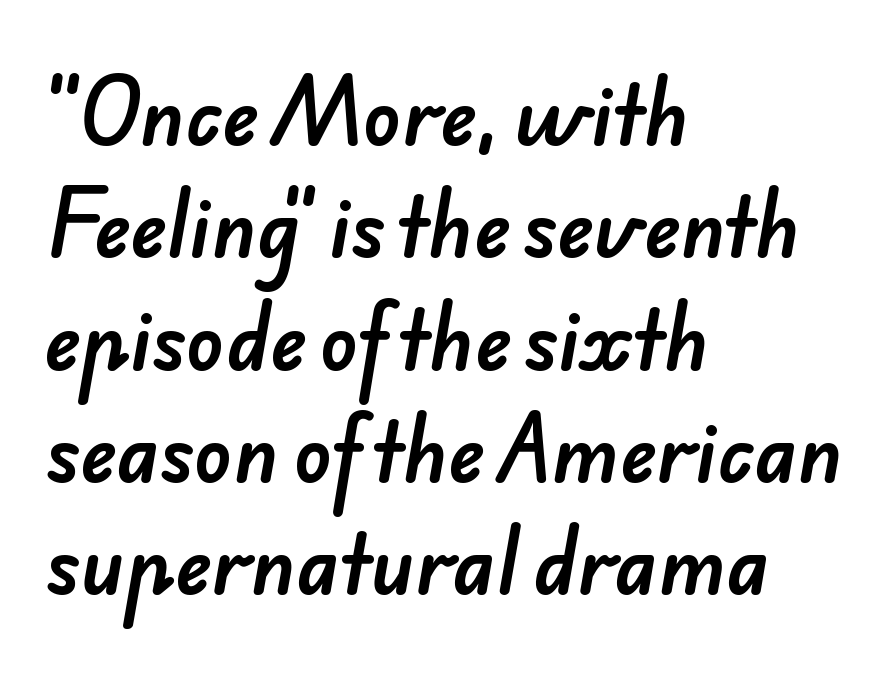
{"serif": "no", "width": "normal", "stroke_contrast": "low", "x_height": "small", "monospaced": "no", "underline": "no", "align": "left", "line_spacing": "normal", "line_spacing_ratio": 1.44, "letter_spacing": "normal", "letter_spacing_em": 0.0, "glyph_px": 78}
